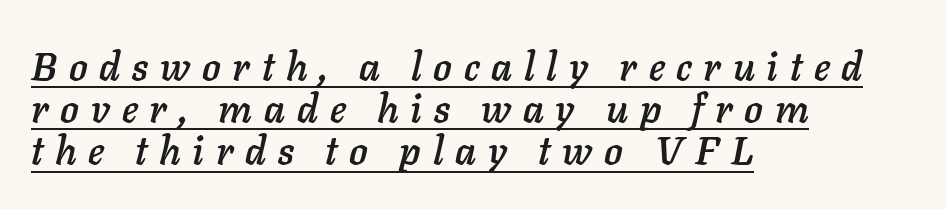
{"italic": "yes", "lean": "right", "slant_degrees": 11, "width": "normal", "stroke_contrast": "low", "x_height": "medium", "monospaced": "no", "underline": "yes", "align": "left", "line_spacing": "tight", "line_spacing_ratio": 1.08, "letter_spacing": "wide", "letter_spacing_em": 0.3, "glyph_px": 39}
